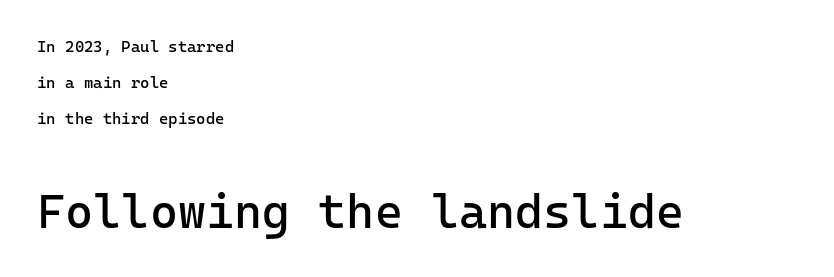
The typesetter chose a ragged-right arrangement here. This sample uses an upright cut, with every glyph sitting square on the baseline. Is this a fixed-width face? Yes — each glyph sits in an identical cell. Bare-footed words on every line. Horizontal bands of white between lines are thick stripes. Stems and bowls with no extra thickness — not bold.
